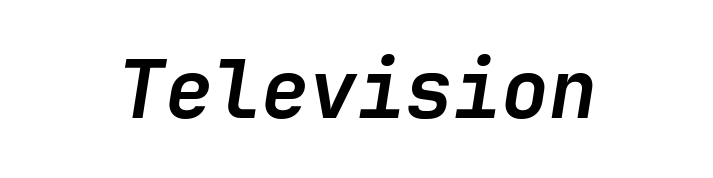
Q: Is the text bold? A: Yes.
Q: Is the text italic (slanted)? A: Yes, it leans right by about 9 degrees.
Q: Is the text underlined? A: No.
Q: How is the paragraph aligned? A: Centered.
Q: Is the spacing between letters normal or unusually wide? A: Normal.
Q: Width (condensed, normal, or wide)? A: Normal.
Q: Stroke contrast? A: Low.
Q: x-height? A: Medium.
